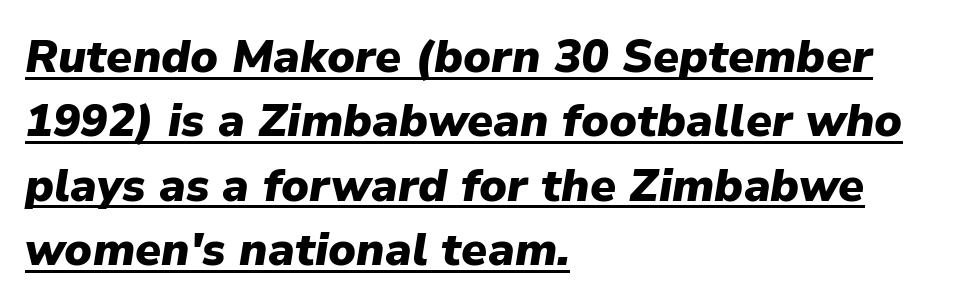
The image shows 46 px heavy type, italic (leaning right); set left-aligned, normal line spacing (1.4x), normal letter spacing, underlined; low stroke contrast and a medium x-height.
